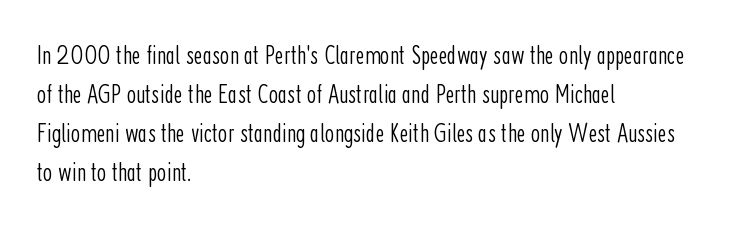
Nothing heavy about these letters — not bold at all. The block of text has a typical density, with ordinary space between rows. Posture: straight, roman, zero tilt. Quick note: underline off. The letterforms sit shoulder to shoulder at normal distance.
